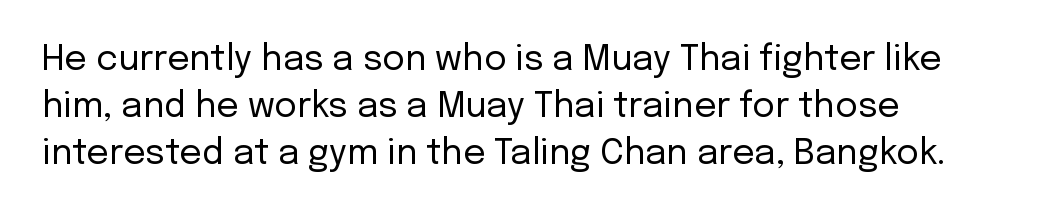
Posture: vertical. How would I describe the line gaps? Plain and ordinary. Type without underlining. Teacher's note: observe the even left margin — that is flush-left alignment. Characters follow at the spacing the type designer built in. Summary of weight: not heavy and not bold.
